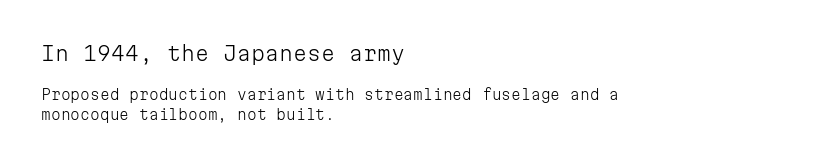
Q: Is the text bold? A: No.
Q: Is the text italic (slanted)? A: No, it is upright.
Q: Is the text underlined? A: No.
Q: How is the paragraph aligned? A: Left-aligned.
Q: Is the spacing between letters normal or unusually wide? A: Normal.
Q: Is the spacing between lines tight, normal or loose? A: Normal.
Q: Which block of text is set in a larger size, the first (top) or the second (bottom)? A: The first (top) one.
